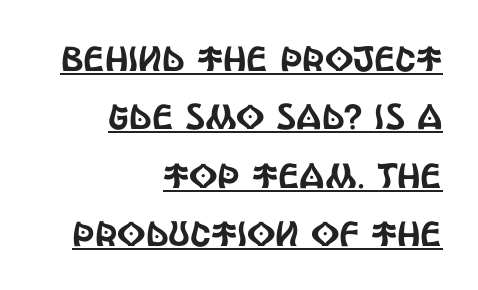
Q: Is the text italic (slanted)? A: No, it is upright.
Q: Is the typeface a serif or a sans-serif typeface? A: Sans-serif.
Q: Is the text underlined? A: Yes.
Q: How is the paragraph aligned? A: Right-aligned.
Q: Is the spacing between letters normal or unusually wide? A: Normal.
Q: Is the spacing between lines tight, normal or loose? A: Normal.
Q: Width (condensed, normal, or wide)? A: Condensed.
Q: x-height? A: Large.
Q: Monospaced? A: No.
